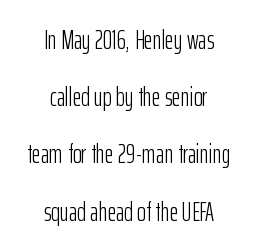
{"italic": "no", "bold": "no", "underline": "no", "align": "center", "line_spacing": "loose", "line_spacing_ratio": 2.12, "letter_spacing": "normal", "letter_spacing_em": 0.0, "glyph_px": 27}
